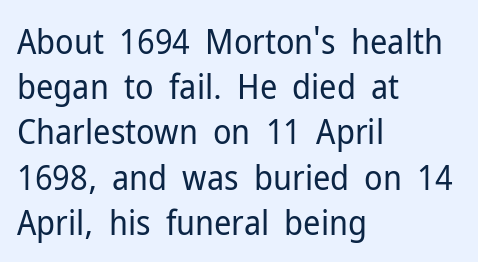
Each row of text sits above clean, open space. Note: no serifs on the glyphs. The passage shown is typed in a proportional face where columns would drift. Italic: no, the glyphs are upright roman. The face used here is rendered with its standard letterfit. Which margin do the lines hug? The left one — the right edge is uneven.
